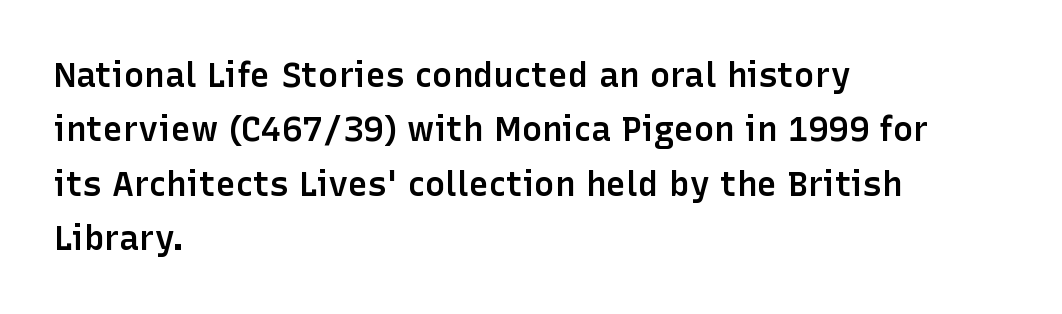
The image shows 34 px semibold sans-serif type, upright; set left-aligned, normal line spacing (1.6x), normal letter spacing, not underlined; low stroke contrast and a medium x-height.
